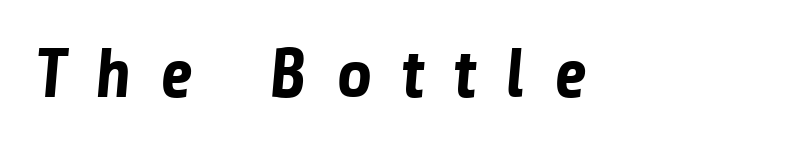
The image shows 70 px bold sans-serif type; set unusually wide letter spacing (+0.4 em), not underlined; low stroke contrast and a medium x-height.
